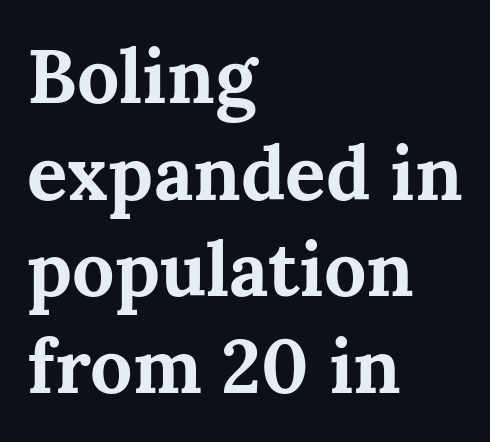
The image shows 75 px bold serif type, upright; set left-aligned, normal line spacing (1.29x), normal letter spacing, not underlined; medium stroke contrast and a medium x-height.
